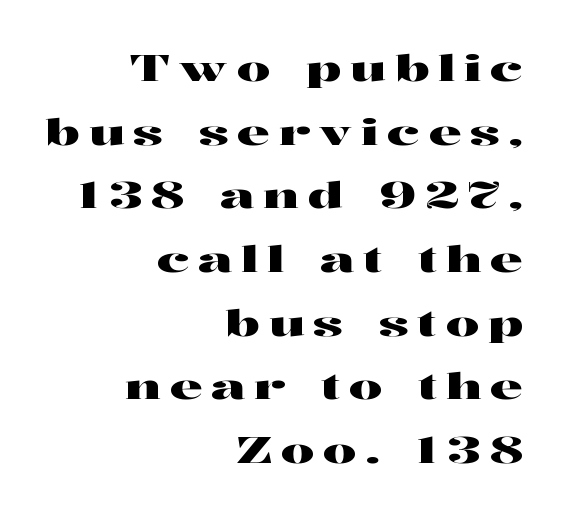
This sample has the flowing, uneven cadence of proportional lettering. Quick note: not italic, upright. Does extra space separate the letters? Yes, quite a lot of it. Alignment: flush right. Old-style or modern, the face here clearly has serifs. Underlining? Definitely not there.
